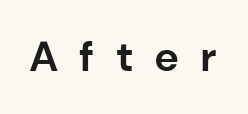
{"serif": "no", "italic": "no", "bold": "yes", "weight": "bold", "width": "normal", "stroke_contrast": "low", "x_height": "medium", "monospaced": "no", "underline": "no", "letter_spacing": "wide", "letter_spacing_em": 0.5, "glyph_px": 42}
